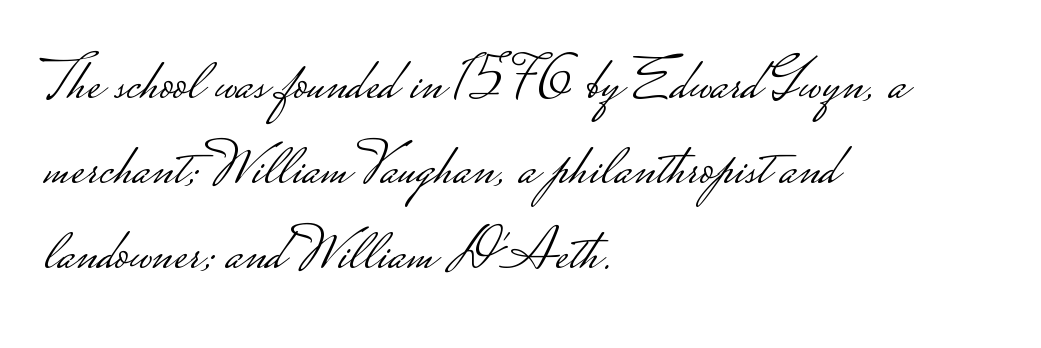
Q: Is the text bold? A: No.
Q: Is the text italic (slanted)? A: Yes.
Q: Is the typeface a serif or a sans-serif typeface? A: Sans-serif.
Q: Is the text underlined? A: No.
Q: How is the paragraph aligned? A: Left-aligned.
Q: Is the spacing between letters normal or unusually wide? A: Normal.
Q: Is the spacing between lines tight, normal or loose? A: Normal.
Q: Width (condensed, normal, or wide)? A: Wide.
Q: Stroke contrast? A: Low.
Q: Monospaced? A: No.
